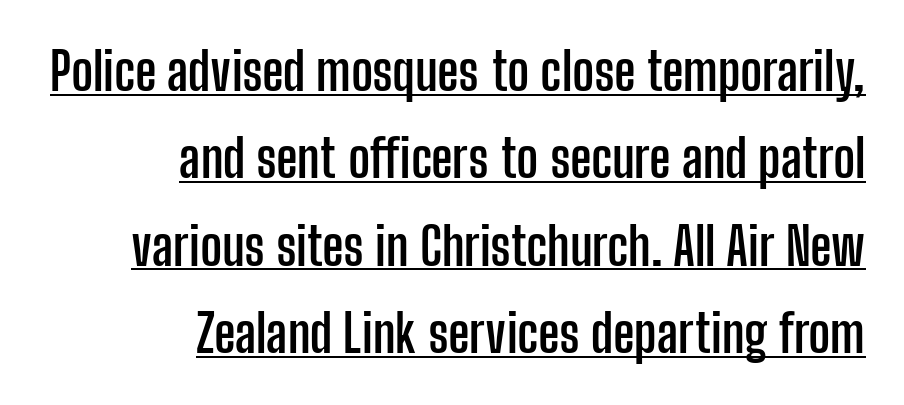
Q: Is the text bold? A: Yes.
Q: Is the text italic (slanted)? A: No, it is upright.
Q: Is the typeface a serif or a sans-serif typeface? A: Sans-serif.
Q: Is the text underlined? A: Yes.
Q: How is the paragraph aligned? A: Right-aligned.
Q: Is the spacing between letters normal or unusually wide? A: Normal.
Q: Is the spacing between lines tight, normal or loose? A: Normal.
Q: Width (condensed, normal, or wide)? A: Condensed.
Q: Stroke contrast? A: Low.
Q: x-height? A: Medium.
Q: Monospaced? A: No.
